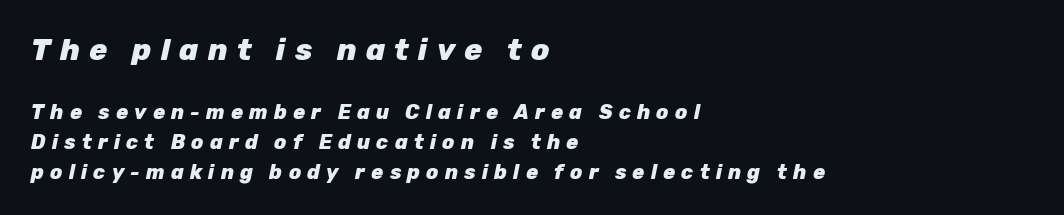
Weight: bold. A classic flush-left, rag-right setting is used for this passage. Italic? Definitely — the glyphs are oblique. The face used here is proportionally spaced, like ordinary book or web type. Honestly, the letter spacing is so wide it's the main thing you notice.
